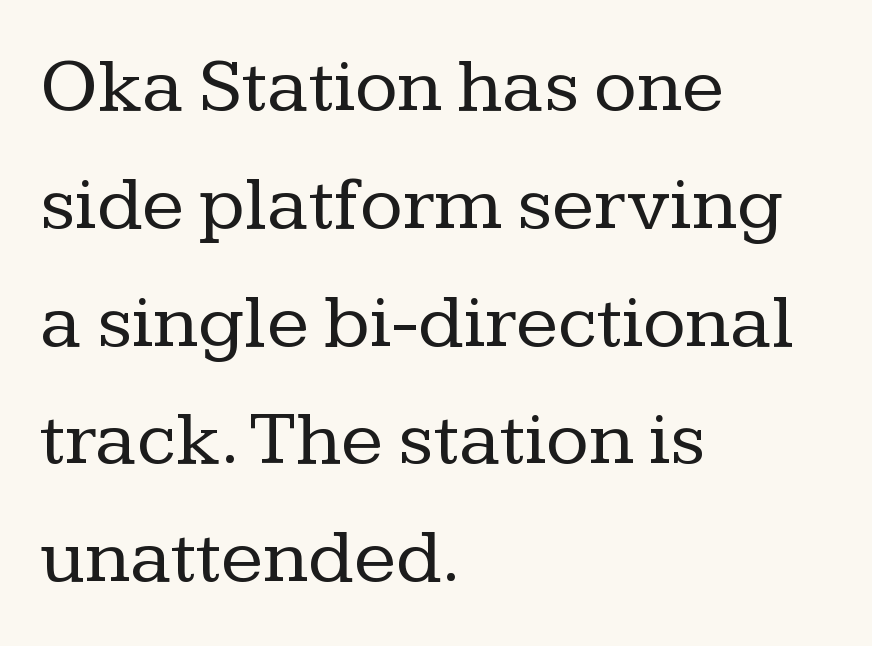
The glyphs in this specimen are seriffed. The space directly below the letters is spotless. Posture: upright roman. Think standard paragraph weight, or any step lighter than that. A classic flush-left, rag-right setting is used for this passage.
